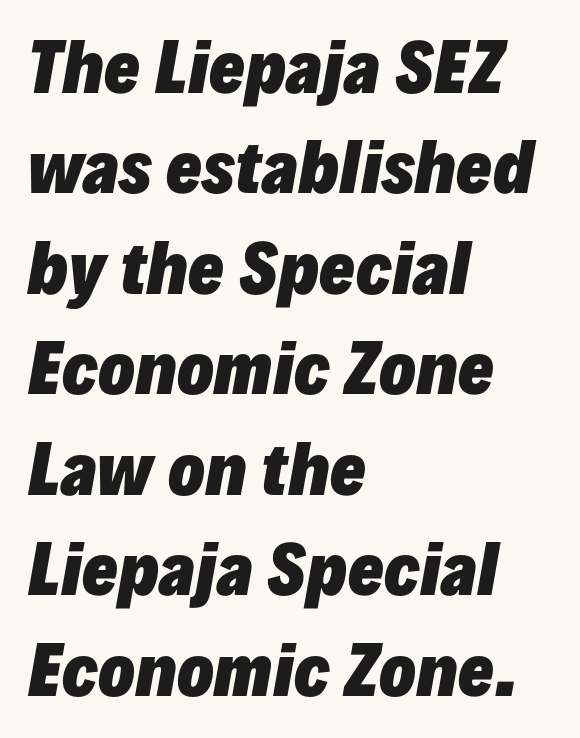
Clear beneath every line of the passage. The typesetter chose a ragged-right arrangement here. The face used here has a pronounced slope to its letters. What weight is shown? A full bold with thick strokes. The passage shown is typed in a proportional face where columns would drift. Students, note that the glyphs here touch the page at normal intervals.
